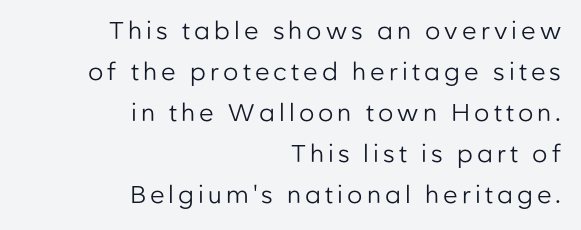
The image shows 24 px text type, upright; set right-aligned, line spacing 1.71x, not underlined.
